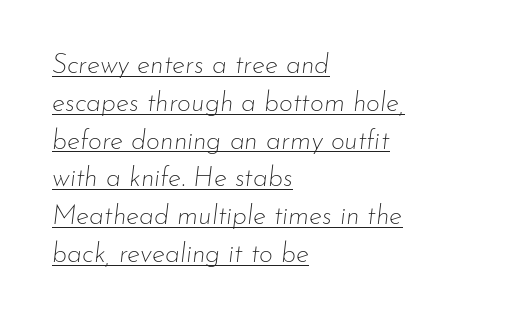
The image shows 27 px text type, italic (leaning right); set left-aligned, normal line spacing (1.4x), normal letter spacing, underlined.
